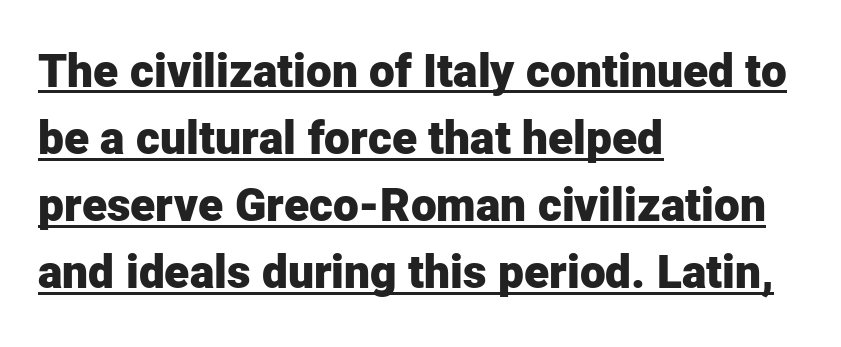
Q: Is the text bold? A: Yes.
Q: Is the text italic (slanted)? A: No, it is upright.
Q: Is the typeface a serif or a sans-serif typeface? A: Sans-serif.
Q: Is the text underlined? A: Yes.
Q: How is the paragraph aligned? A: Left-aligned.
Q: Is the spacing between letters normal or unusually wide? A: Normal.
Q: Is the spacing between lines tight, normal or loose? A: Normal.
Q: Width (condensed, normal, or wide)? A: Normal.
Q: Stroke contrast? A: Low.
Q: x-height? A: Medium.
Q: Monospaced? A: No.
